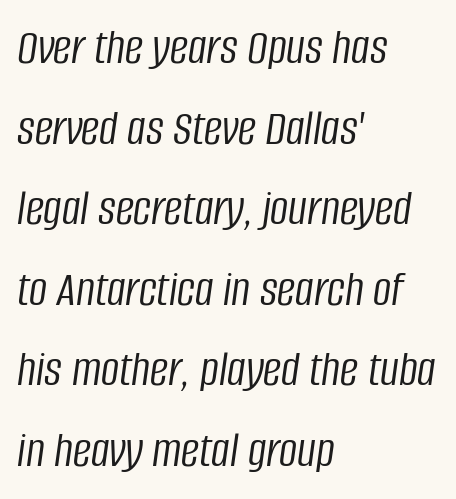
The image shows 51 px light, condensed type, italic (leaning right); set left-aligned, normal line spacing (1.58x), normal letter spacing, not underlined; low stroke contrast and a large x-height.
